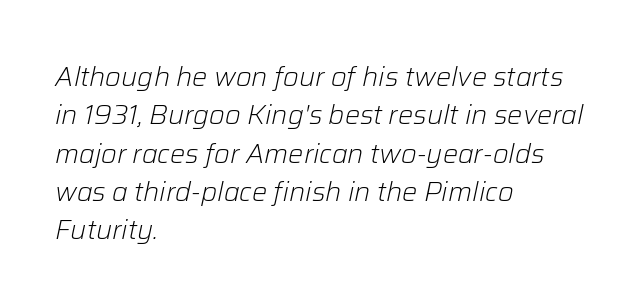
Q: Is the text bold? A: No.
Q: Is the text italic (slanted)? A: Yes, it leans right by about 12 degrees.
Q: Is the text underlined? A: No.
Q: How is the paragraph aligned? A: Left-aligned.
Q: Is the spacing between letters normal or unusually wide? A: Normal.
Q: Is the spacing between lines tight, normal or loose? A: Normal.
